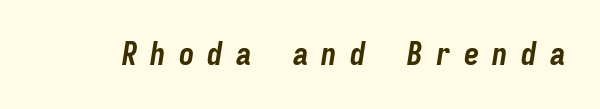
Q: Is the text bold? A: Yes.
Q: Is the text italic (slanted)? A: Yes, it leans right by about 9 degrees.
Q: Is the text underlined? A: No.
Q: Is the spacing between letters normal or unusually wide? A: Unusually wide.
Q: Width (condensed, normal, or wide)? A: Condensed.
Q: Stroke contrast? A: Low.
Q: x-height? A: Medium.
Q: Monospaced? A: Yes.
